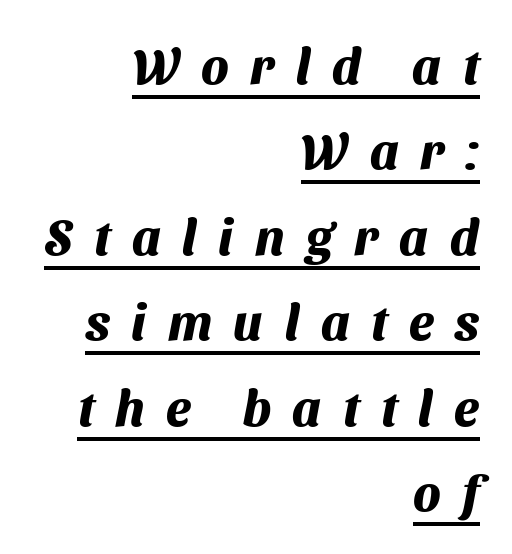
Q: Is the text bold? A: Yes.
Q: Is the typeface a serif or a sans-serif typeface? A: Sans-serif.
Q: Is the text underlined? A: Yes.
Q: How is the paragraph aligned? A: Right-aligned.
Q: Is the spacing between letters normal or unusually wide? A: Unusually wide.
Q: Width (condensed, normal, or wide)? A: Normal.
Q: Stroke contrast? A: Medium.
Q: x-height? A: Medium.
Q: Monospaced? A: No.
